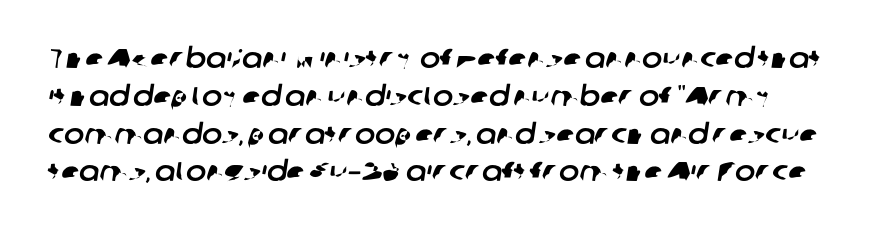
Q: Is the text underlined? A: No.
Q: Is the spacing between letters normal or unusually wide? A: Normal.
Q: Is the spacing between lines tight, normal or loose? A: Normal.
